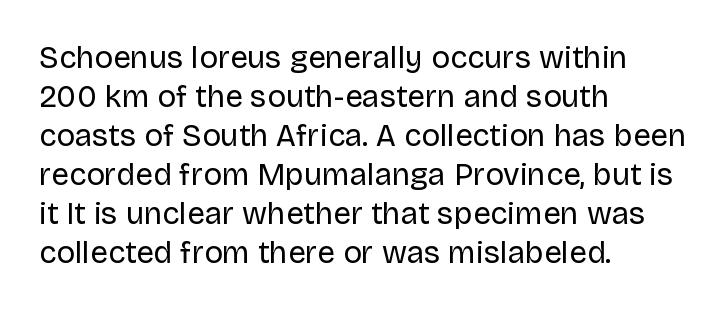
The image shows 31 px regular-weight sans-serif type, upright; set left-aligned, normal line spacing (1.26x), normal letter spacing, not underlined; low stroke contrast and a large x-height.
